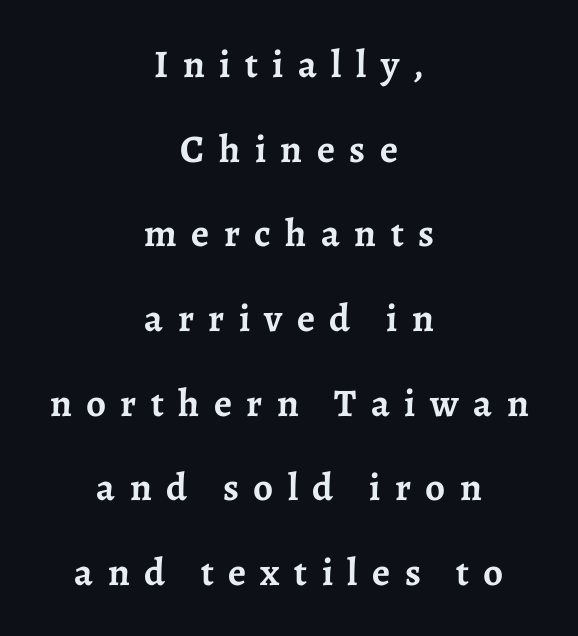
Serifs: yes, visible at the terminals of the letterforms. The tracking jumps out immediately: characters are airy and widely separated. The space directly below the letters is spotless. The leading is generous, giving the passage an open texture.
